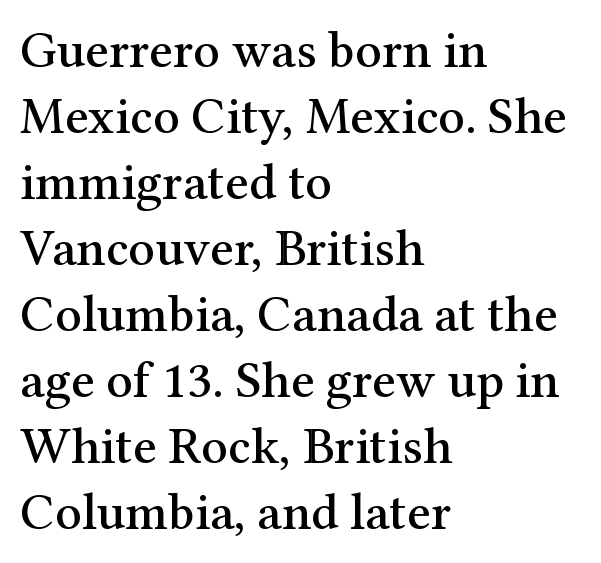
The image shows 52 px serif type, upright; set left-aligned, normal line spacing (1.27x), normal letter spacing, not underlined; medium stroke contrast and a medium x-height.
